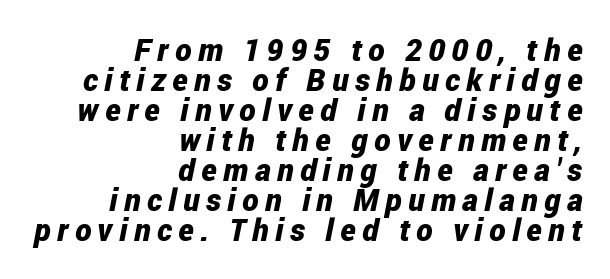
{"italic": "yes", "lean": "right", "slant_degrees": 12, "bold": "yes", "weight": "bold", "width": "condensed", "stroke_contrast": "low", "x_height": "medium", "monospaced": "no", "underline": "no", "align": "right", "line_spacing": "tight", "line_spacing_ratio": 0.97, "letter_spacing": "wide", "letter_spacing_em": 0.21, "glyph_px": 31}
